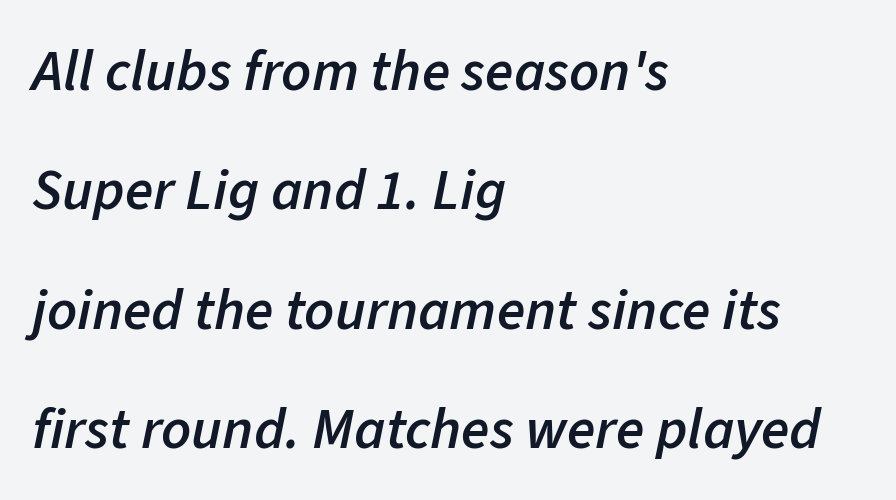
Q: Is the text bold? A: Semi-bold.
Q: Is the text italic (slanted)? A: Yes, it leans right by about 11 degrees.
Q: Is the text underlined? A: No.
Q: How is the paragraph aligned? A: Left-aligned.
Q: Is the spacing between letters normal or unusually wide? A: Normal.
Q: Is the spacing between lines tight, normal or loose? A: Loose.
Q: Width (condensed, normal, or wide)? A: Normal.
Q: Stroke contrast? A: Low.
Q: x-height? A: Medium.
Q: Monospaced? A: No.
